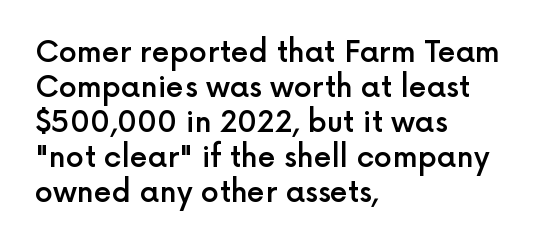
The passage shown has conventional tracking throughout. Characters remain perfectly vertical along every line. Firm but not heavy-handed strokes: this text is semibold. The passage shown is typed in a proportional face where columns would drift.
